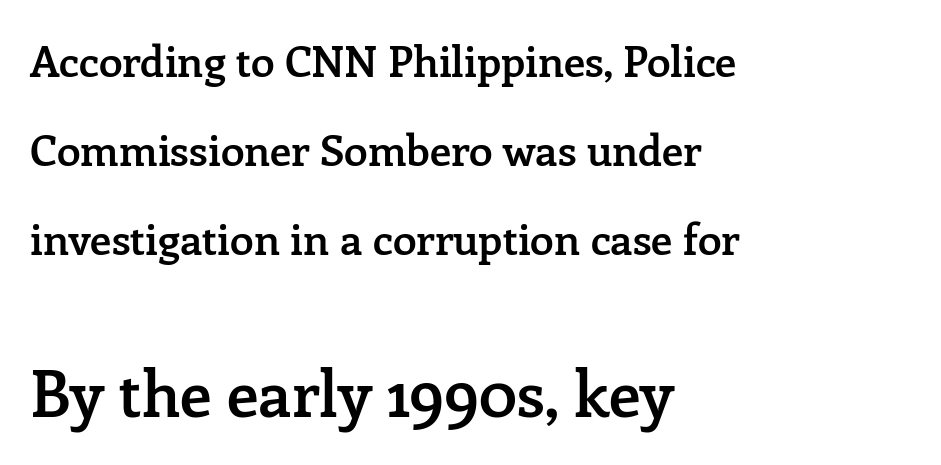
Q: Is the text bold? A: Semi-bold.
Q: Is the text italic (slanted)? A: No, it is upright.
Q: Is the typeface a serif or a sans-serif typeface? A: Serif.
Q: Is the text underlined? A: No.
Q: How is the paragraph aligned? A: Left-aligned.
Q: Is the spacing between letters normal or unusually wide? A: Normal.
Q: Is the spacing between lines tight, normal or loose? A: Loose.
Q: Which block of text is set in a larger size, the first (top) or the second (bottom)? A: The second (bottom) one.
Q: Width (condensed, normal, or wide)? A: Normal.
Q: Stroke contrast? A: Low.
Q: x-height? A: Medium.
Q: Monospaced? A: No.
